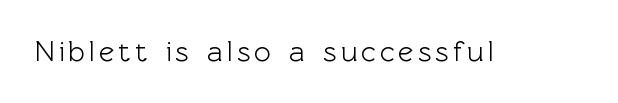
The image shows 29 px sans-serif type, upright; set not underlined; a medium x-height.
